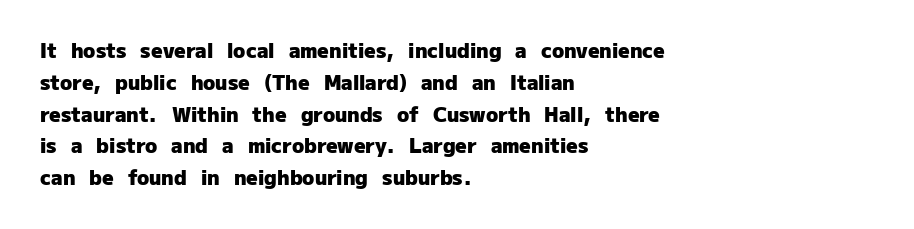
Q: Is the text bold? A: Yes.
Q: Is the text italic (slanted)? A: No, it is upright.
Q: Is the text underlined? A: No.
Q: How is the paragraph aligned? A: Left-aligned.
Q: Is the spacing between letters normal or unusually wide? A: Normal.
Q: Is the spacing between lines tight, normal or loose? A: Normal.
